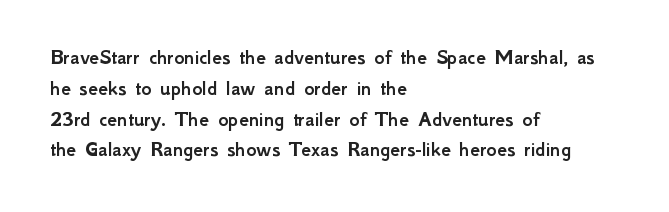
{"italic": "no", "underline": "no", "align": "left", "line_spacing": "normal", "line_spacing_ratio": 1.4, "letter_spacing": "normal", "letter_spacing_em": 0.0, "glyph_px": 22}
